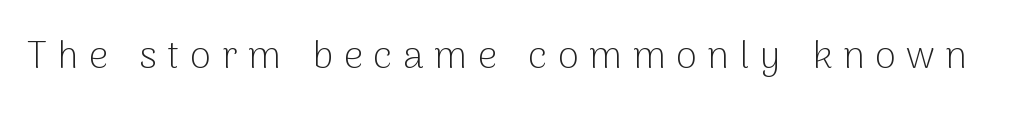
{"serif": "no", "italic": "no", "bold": "no", "weight": "light", "width": "normal", "stroke_contrast": "low", "x_height": "medium", "monospaced": "no", "underline": "no", "letter_spacing": "wide", "letter_spacing_em": 0.28, "glyph_px": 38}
